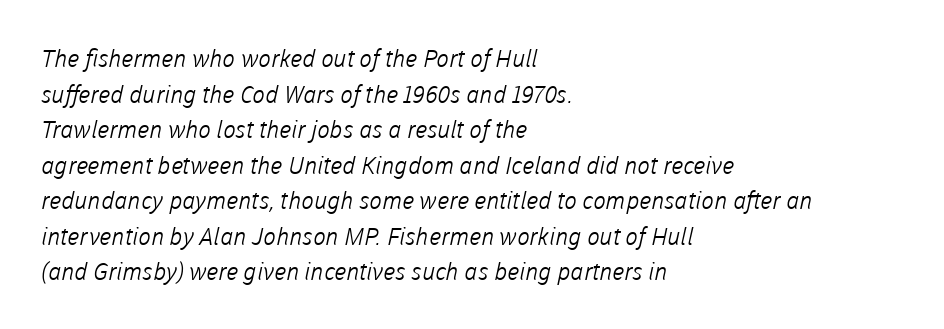
{"bold": "no", "underline": "no", "align": "left", "line_spacing": "normal", "line_spacing_ratio": 1.48, "letter_spacing": "normal", "letter_spacing_em": 0.0, "glyph_px": 24}
